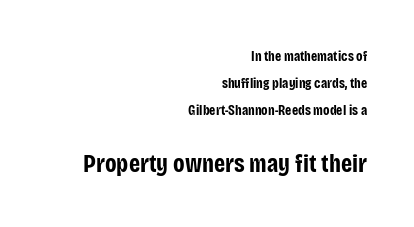
The image shows 25 px bold type, upright; set right-aligned, loose line spacing (1.94x), normal letter spacing, not underlined; the second (bottom) block is 1.79x larger.
